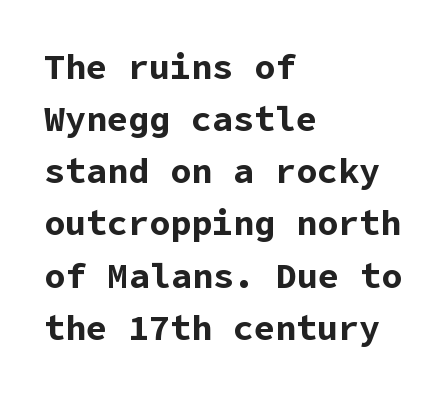
Q: Is the text bold? A: Yes.
Q: Is the text italic (slanted)? A: No, it is upright.
Q: Is the typeface a serif or a sans-serif typeface? A: Sans-serif.
Q: Is the text underlined? A: No.
Q: How is the paragraph aligned? A: Left-aligned.
Q: Is the spacing between letters normal or unusually wide? A: Normal.
Q: Is the spacing between lines tight, normal or loose? A: Normal.
Q: Width (condensed, normal, or wide)? A: Normal.
Q: Stroke contrast? A: Low.
Q: x-height? A: Medium.
